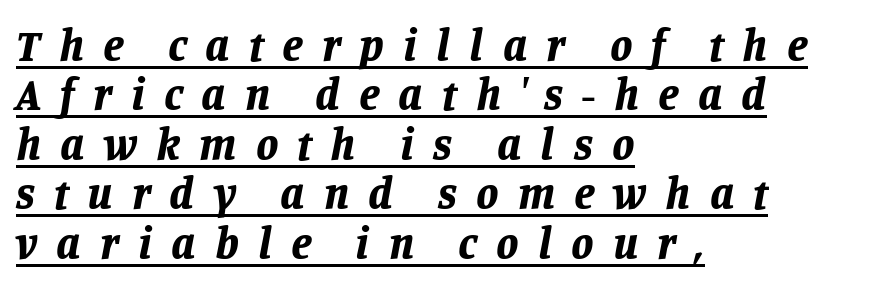
Q: Is the text bold? A: Yes.
Q: Is the text italic (slanted)? A: Yes, it leans right by about 11 degrees.
Q: Is the text underlined? A: Yes.
Q: How is the paragraph aligned? A: Left-aligned.
Q: Is the spacing between letters normal or unusually wide? A: Unusually wide.
Q: Is the spacing between lines tight, normal or loose? A: Tight.
Q: Width (condensed, normal, or wide)? A: Normal.
Q: Stroke contrast? A: Low.
Q: x-height? A: Large.
Q: Monospaced? A: No.
